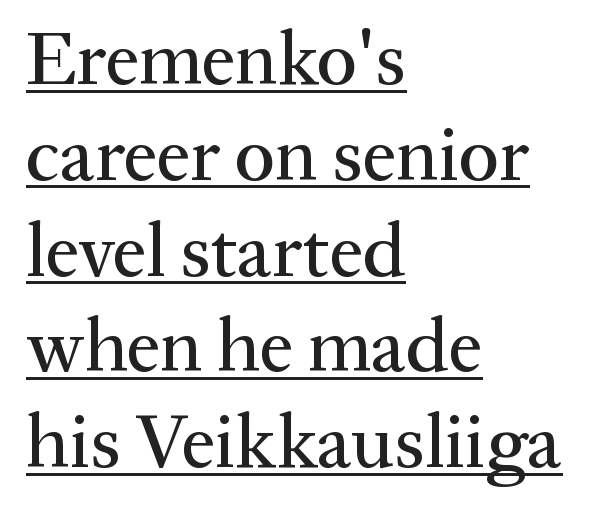
Is there an underline? Yes — a line sits under the letters. Leading matches the norm, producing a regular column. You could not count columns in this text — the font is proportionally spaced. This is roman type, the default non-slanted kind. The type is set solid horizontally, with unmodified tracking. The font family rendered here belongs to the serif group.
